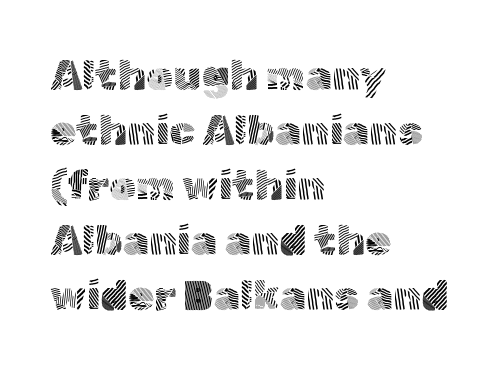
{"serif": "no", "italic": "no", "bold": "no", "weight": "light", "width": "normal", "x_height": "medium", "monospaced": "no", "underline": "no", "align": "left", "line_spacing": "normal", "line_spacing_ratio": 1.31, "letter_spacing": "normal", "letter_spacing_em": 0.0, "glyph_px": 42}
